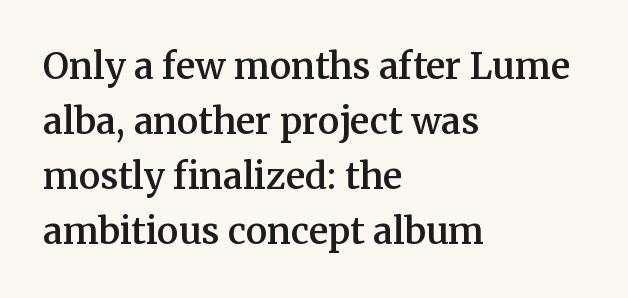
How would I describe the line gaps? Plain and ordinary. Rule under the text: the space is simply empty. The rendering shows small feet on the letterforms — a serif design. All the whitespace from short lines collects on the right. A typesetter would call this zero additional tracking.
